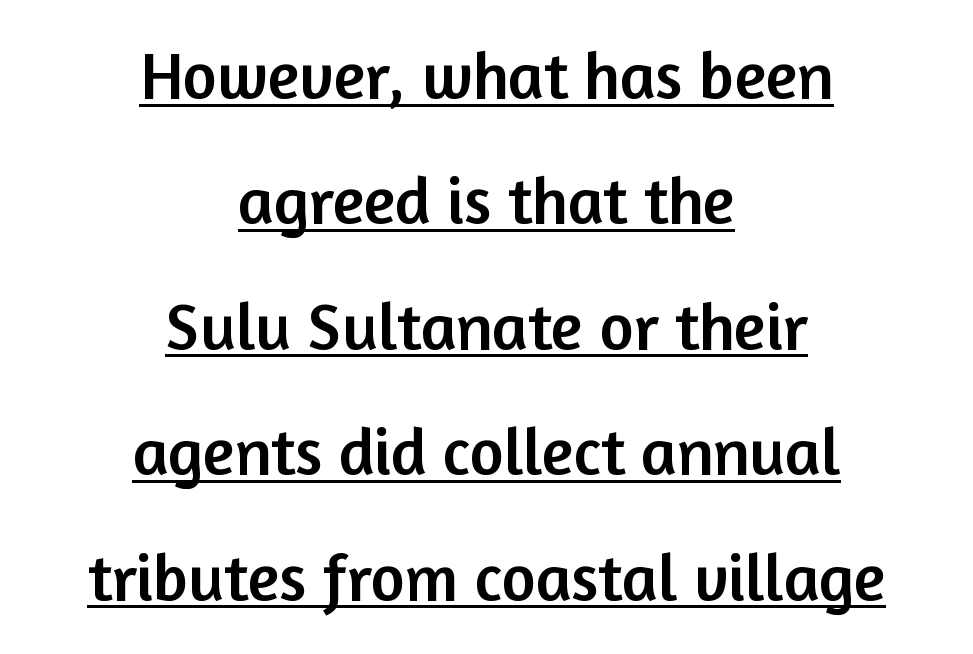
The image shows 66 px sans-serif type, upright; set centered, loose line spacing (1.9x), normal letter spacing, underlined; low stroke contrast and a medium x-height.
